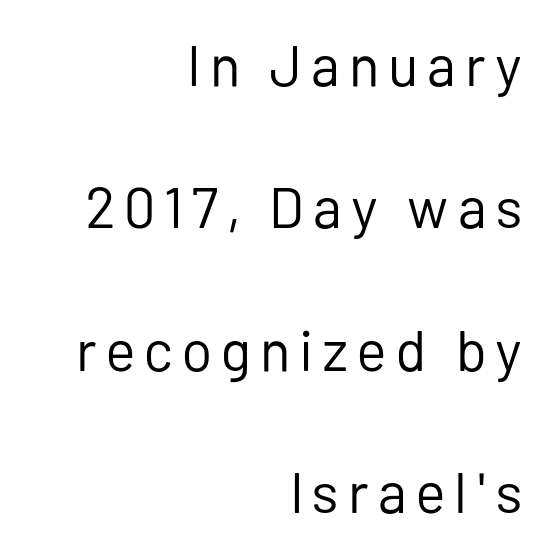
{"serif": "no", "italic": "no", "bold": "no", "weight": "regular", "width": "normal", "stroke_contrast": "low", "x_height": "medium", "monospaced": "no", "underline": "no", "align": "right", "line_spacing": "loose", "line_spacing_ratio": 2.5, "glyph_px": 57}
